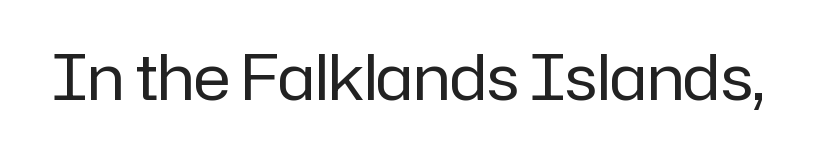
{"serif": "no", "italic": "no", "bold": "no", "weight": "regular", "width": "normal", "stroke_contrast": "low", "x_height": "medium", "monospaced": "no", "underline": "no", "letter_spacing": "normal", "letter_spacing_em": 0.0, "glyph_px": 63}
